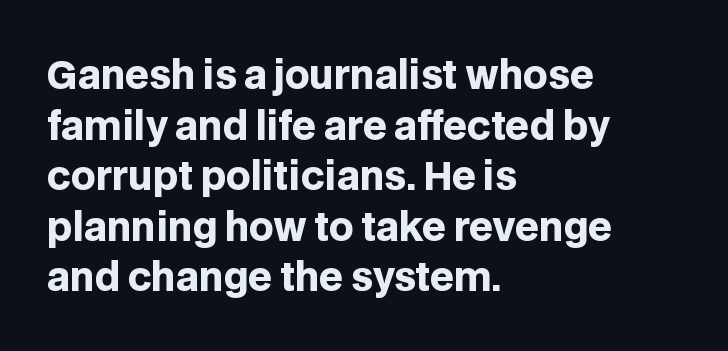
{"serif": "no", "italic": "no", "bold": "yes", "weight": "heavy", "width": "normal", "stroke_contrast": "low", "x_height": "large", "monospaced": "no", "underline": "no", "align": "left", "line_spacing": "normal", "line_spacing_ratio": 1.33, "letter_spacing": "normal", "letter_spacing_em": 0.0, "glyph_px": 38}
